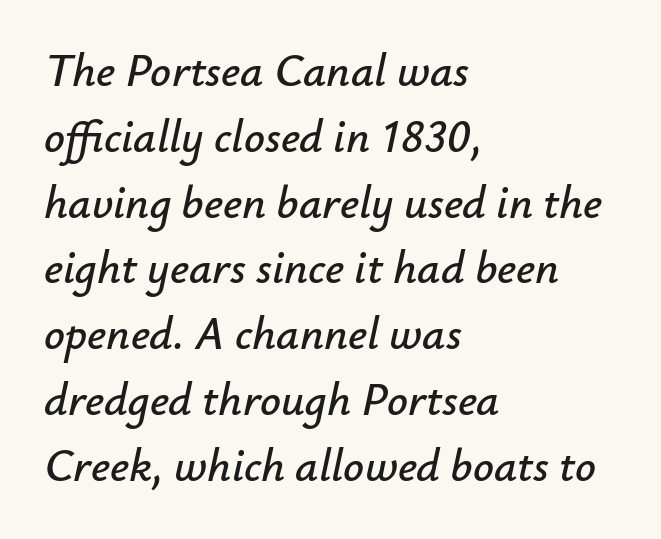
Q: Is the text italic (slanted)? A: Yes, it leans right by about 12 degrees.
Q: Is the text underlined? A: No.
Q: How is the paragraph aligned? A: Left-aligned.
Q: Is the spacing between letters normal or unusually wide? A: Normal.
Q: Is the spacing between lines tight, normal or loose? A: Normal.
Q: Width (condensed, normal, or wide)? A: Normal.
Q: Stroke contrast? A: Low.
Q: x-height? A: Small.
Q: Monospaced? A: No.
